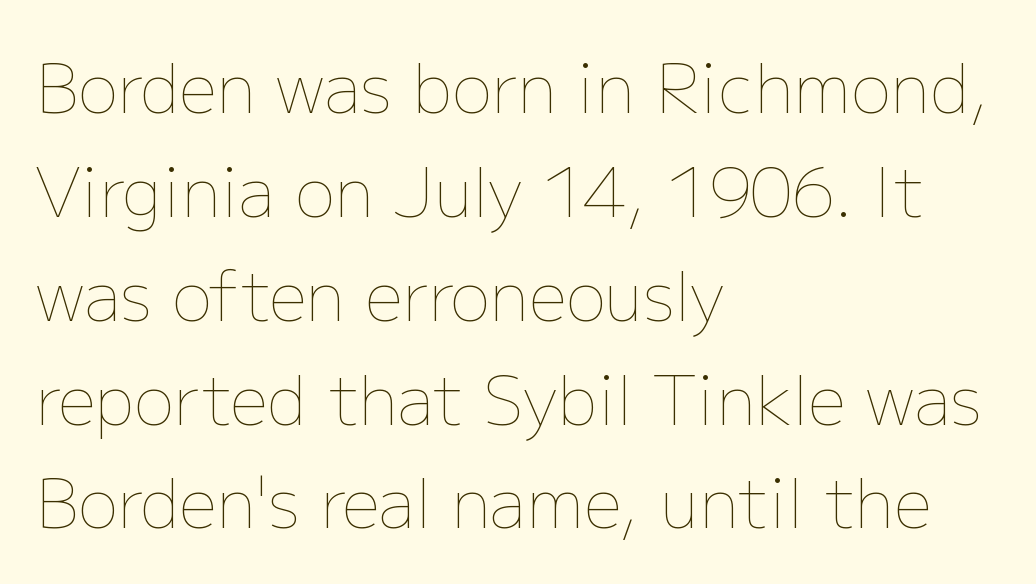
Q: Is the text bold? A: No.
Q: Is the text italic (slanted)? A: No, it is upright.
Q: Is the text underlined? A: No.
Q: How is the paragraph aligned? A: Left-aligned.
Q: Is the spacing between letters normal or unusually wide? A: Normal.
Q: Is the spacing between lines tight, normal or loose? A: Normal.
Q: Width (condensed, normal, or wide)? A: Normal.
Q: Stroke contrast? A: Low.
Q: x-height? A: Medium.
Q: Monospaced? A: No.
